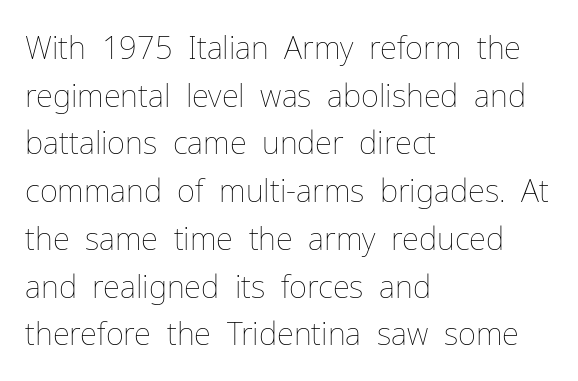
The image shows 31 px thin type, upright; set left-aligned, normal line spacing (1.54x), normal letter spacing, not underlined; low stroke contrast and a medium x-height.
